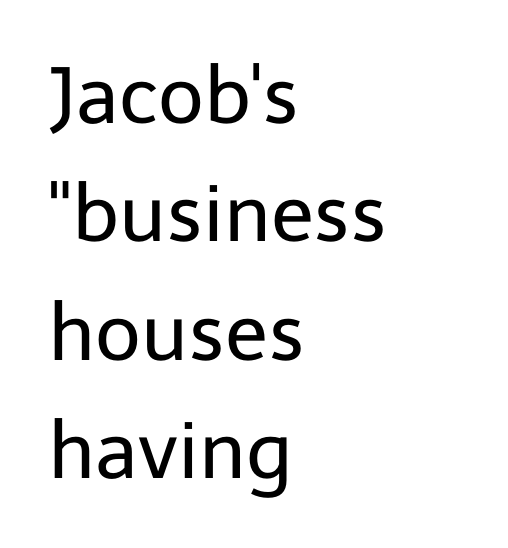
{"serif": "no", "italic": "no", "bold": "no", "weight": "regular", "width": "normal", "stroke_contrast": "low", "x_height": "medium", "monospaced": "no", "underline": "no", "align": "left", "line_spacing": "normal", "line_spacing_ratio": 1.5, "letter_spacing": "normal", "letter_spacing_em": 0.0, "glyph_px": 79}
